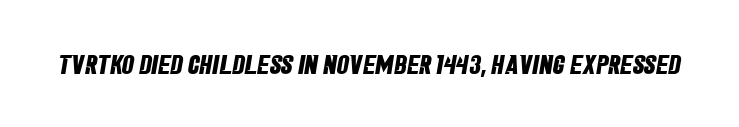
Thick stems and heavy bowls — unmistakably bold. The specimen omits any rule beneath the text block's lines. How are the letters spaced? Ordinarily, with no added tracking.
